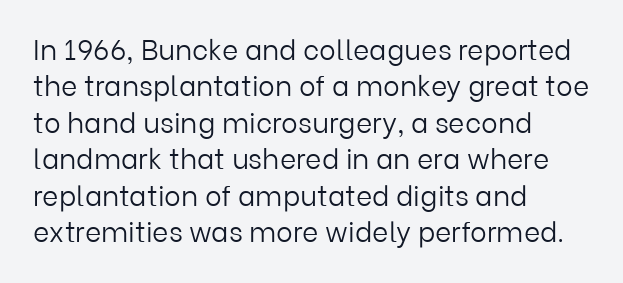
The letters stand upright; this is a roman face. A classic flush-left, rag-right setting is used for this passage. This sample has the flowing, uneven cadence of proportional lettering. Just letters on the line, the space beneath them empty. Does the type have serifs? No, each stem ends abruptly.
